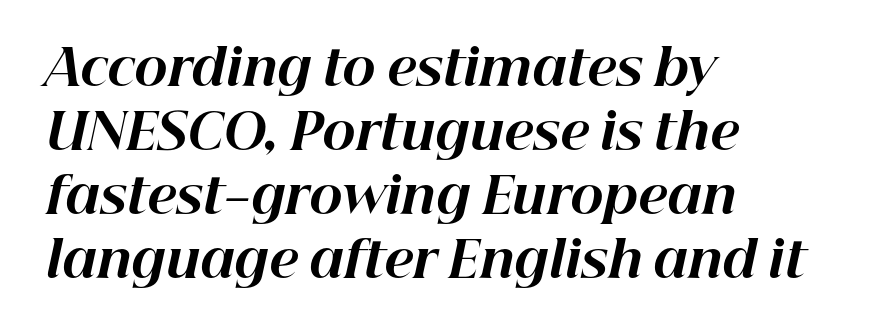
Q: Is the text bold? A: Yes.
Q: Is the text italic (slanted)? A: Yes, it leans right by about 12 degrees.
Q: Is the text underlined? A: No.
Q: How is the paragraph aligned? A: Left-aligned.
Q: Is the spacing between letters normal or unusually wide? A: Normal.
Q: Is the spacing between lines tight, normal or loose? A: Normal.
Q: Width (condensed, normal, or wide)? A: Normal.
Q: Stroke contrast? A: High.
Q: x-height? A: Medium.
Q: Monospaced? A: No.
